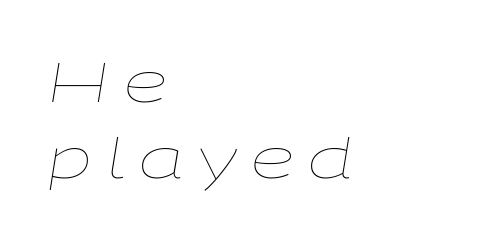
Q: Is the text bold? A: No.
Q: Is the text italic (slanted)? A: Yes, it leans right by about 9 degrees.
Q: Is the text underlined? A: No.
Q: How is the paragraph aligned? A: Left-aligned.
Q: Is the spacing between letters normal or unusually wide? A: Unusually wide.
Q: Is the spacing between lines tight, normal or loose? A: Normal.
Q: Width (condensed, normal, or wide)? A: Wide.
Q: Stroke contrast? A: Low.
Q: x-height? A: Medium.
Q: Monospaced? A: No.
